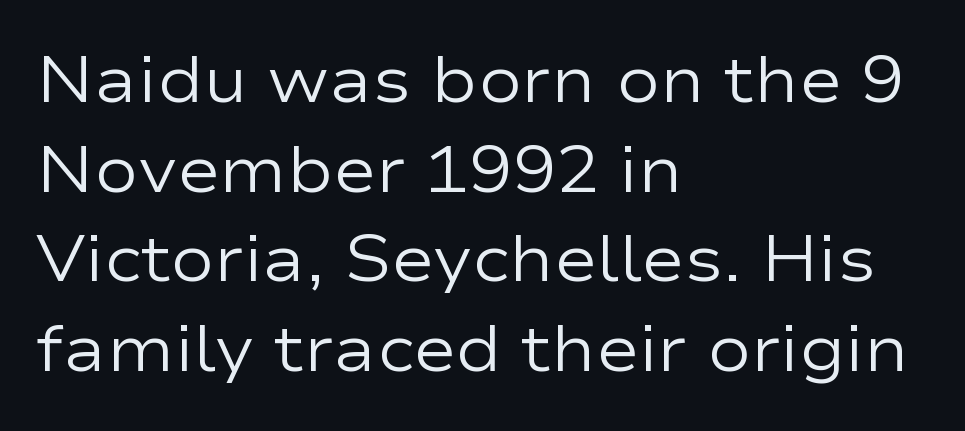
Q: Is the text bold? A: No.
Q: Is the text italic (slanted)? A: No, it is upright.
Q: Is the typeface a serif or a sans-serif typeface? A: Sans-serif.
Q: Is the text underlined? A: No.
Q: How is the paragraph aligned? A: Left-aligned.
Q: Is the spacing between letters normal or unusually wide? A: Normal.
Q: Is the spacing between lines tight, normal or loose? A: Normal.
Q: Width (condensed, normal, or wide)? A: Wide.
Q: Stroke contrast? A: Low.
Q: x-height? A: Medium.
Q: Monospaced? A: No.
